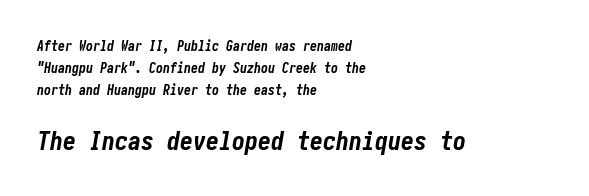
How are the letters spaced? Ordinarily, with no added tracking. The lines sit at an ordinary, default distance from one another. The second block has been scaled up relative to the first. Rendered with sloped, italic letterforms.
